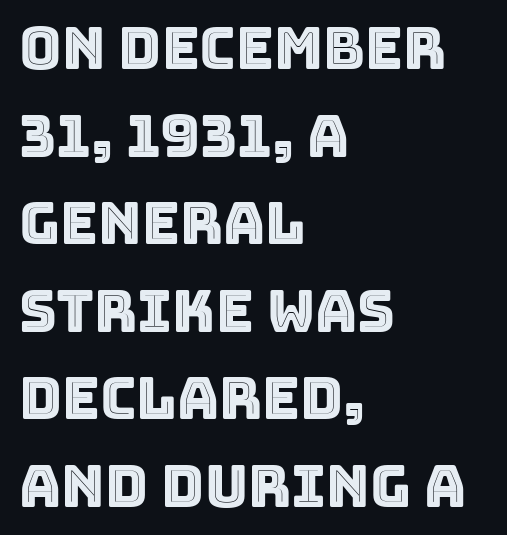
You can tell it's not italic because the verticals are truly vertical. If you measured baseline to baseline, you'd find a middling distance. The words here are not underlined. Words appear dense and cohesive because spacing is normal.
